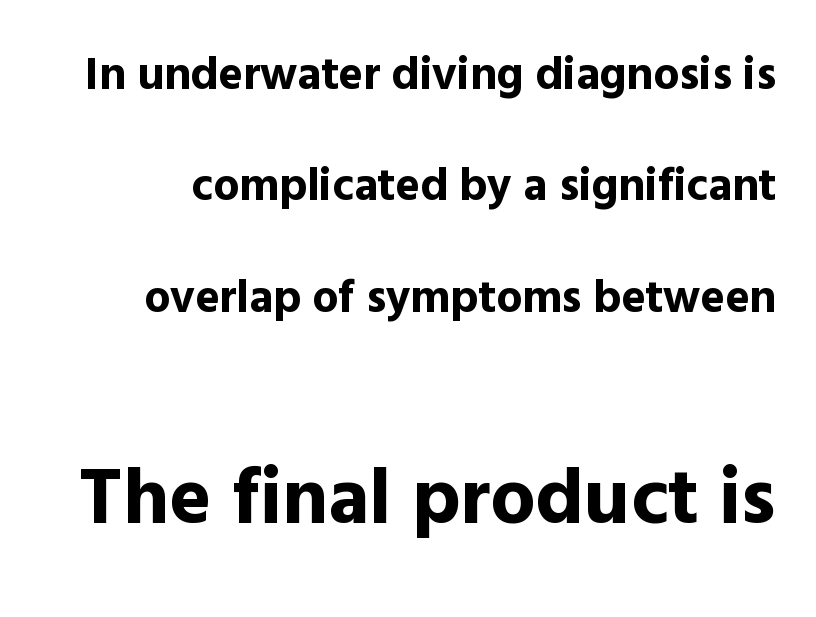
The image shows 80 px bold sans-serif type, upright; set loose line spacing (2.42x), normal letter spacing, not underlined; the second (bottom) block is 1.74x larger; a medium x-height.
